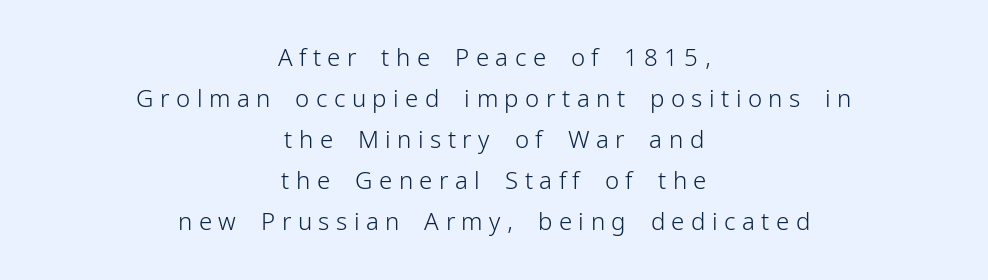
The image shows 24 px text type, upright; set centered, line spacing 1.71x, unusually wide letter spacing (+0.27 em), not underlined.
